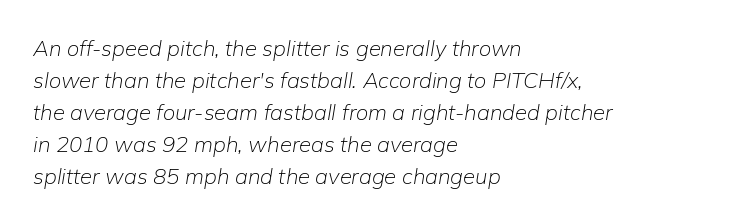
{"italic": "yes", "lean": "right", "slant_degrees": 9, "bold": "no", "underline": "no", "align": "left", "line_spacing": "normal", "line_spacing_ratio": 1.46, "letter_spacing": "normal", "letter_spacing_em": 0.0, "glyph_px": 22}
